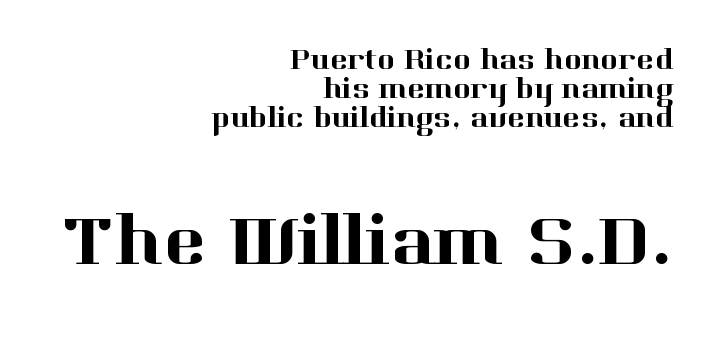
The image shows 74 px serif type, upright; set right-aligned, tight line spacing (0.97x), normal letter spacing, not underlined; the second (bottom) block is 2.47x larger; high stroke contrast and a medium x-height.
